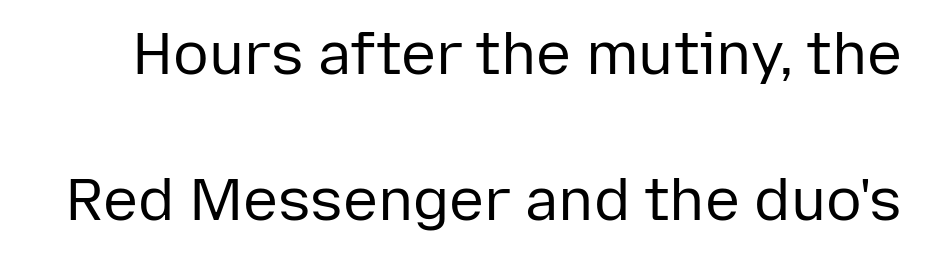
{"serif": "no", "italic": "no", "bold": "no", "weight": "regular", "width": "normal", "stroke_contrast": "low", "x_height": "medium", "monospaced": "no", "underline": "no", "line_spacing": "loose", "line_spacing_ratio": 2.48, "letter_spacing": "normal", "letter_spacing_em": 0.0, "glyph_px": 59}
